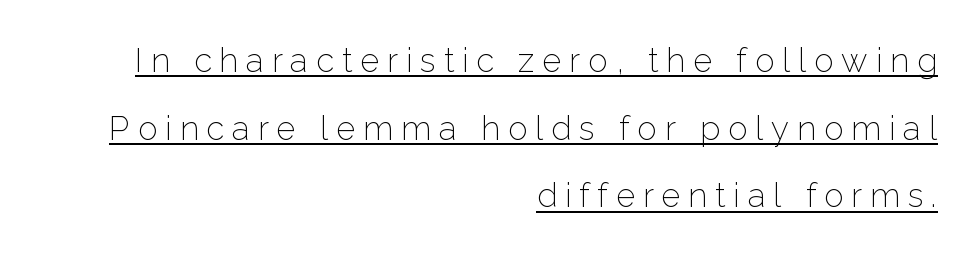
Observe the wide spacing: letters keep a clear distance from each other. What kind of face is this? One without serifs — a sans. Proportional: the letters do not fall into vertical columns. Caption: multi-line text, flush right, ragged left. This sample trades compactness for vertical openness between lines.
